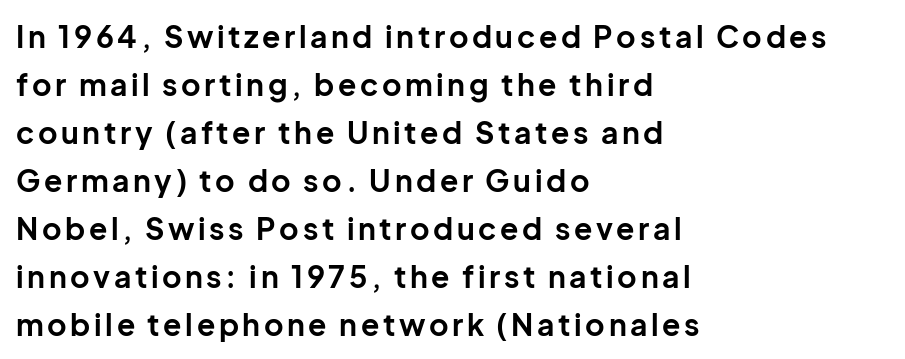
Words float on clear page, feet unadorned. The letters advance in unequal steps, a hallmark of proportional type. This sample uses an upright cut, with every glyph sitting square on the baseline. Does the weight exceed regular? Yes, all the way to bold.
